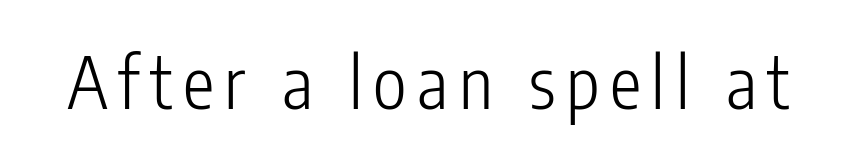
{"serif": "no", "italic": "no", "bold": "no", "weight": "light", "width": "condensed", "stroke_contrast": "low", "x_height": "medium", "monospaced": "no", "underline": "no", "glyph_px": 71}
